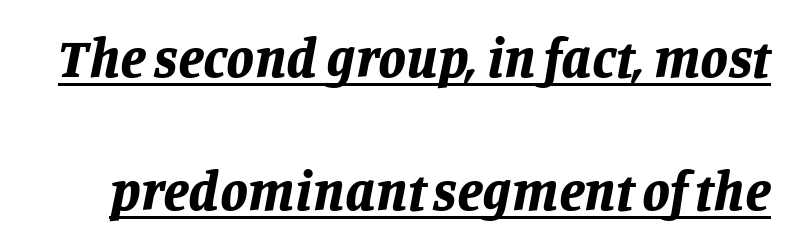
The image shows 56 px bold type, italic (leaning right); set loose line spacing (2.38x), normal letter spacing, underlined; low stroke contrast and a large x-height.
